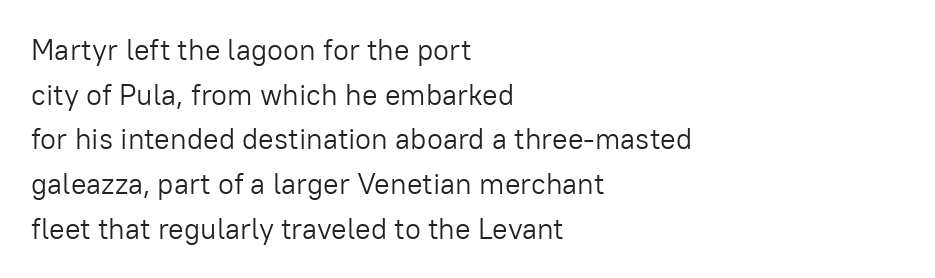
The image shows 29 px light sans-serif type, upright; set left-aligned, normal line spacing (1.54x), normal letter spacing, not underlined; low stroke contrast and a medium x-height.
